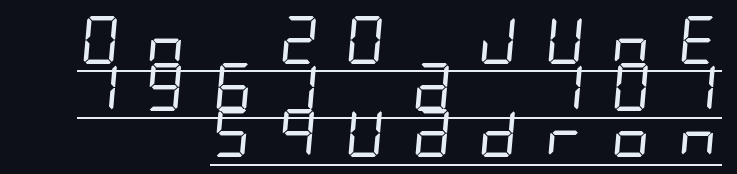
{"serif": "no", "bold": "no", "weight": "regular", "width": "condensed", "stroke_contrast": "low", "x_height": "large", "underline": "yes", "align": "right", "line_spacing": "tight", "line_spacing_ratio": 0.97, "letter_spacing": "wide", "letter_spacing_em": 0.44, "glyph_px": 48}
